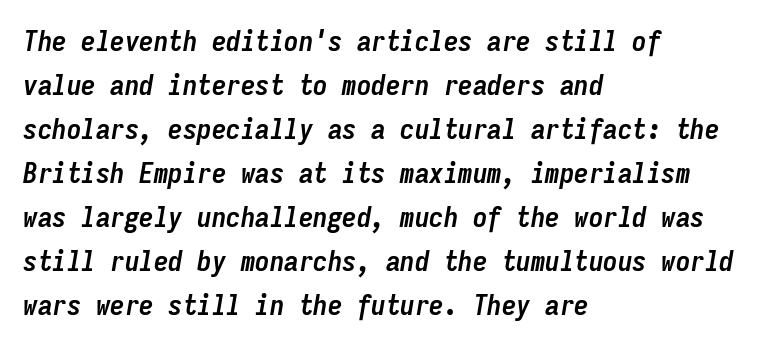
Q: Is the text bold? A: Yes.
Q: Is the text italic (slanted)? A: Yes, it leans right by about 9 degrees.
Q: Is the text underlined? A: No.
Q: How is the paragraph aligned? A: Left-aligned.
Q: Is the spacing between letters normal or unusually wide? A: Normal.
Q: Is the spacing between lines tight, normal or loose? A: Normal.
Q: Width (condensed, normal, or wide)? A: Condensed.
Q: Stroke contrast? A: Low.
Q: x-height? A: Medium.
Q: Monospaced? A: Yes.
